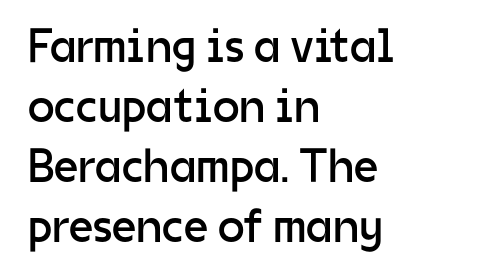
{"serif": "no", "italic": "no", "bold": "no", "weight": "regular", "width": "normal", "stroke_contrast": "low", "x_height": "medium", "monospaced": "no", "underline": "no", "align": "left", "line_spacing": "normal", "line_spacing_ratio": 1.25, "letter_spacing": "normal", "letter_spacing_em": 0.0, "glyph_px": 48}
